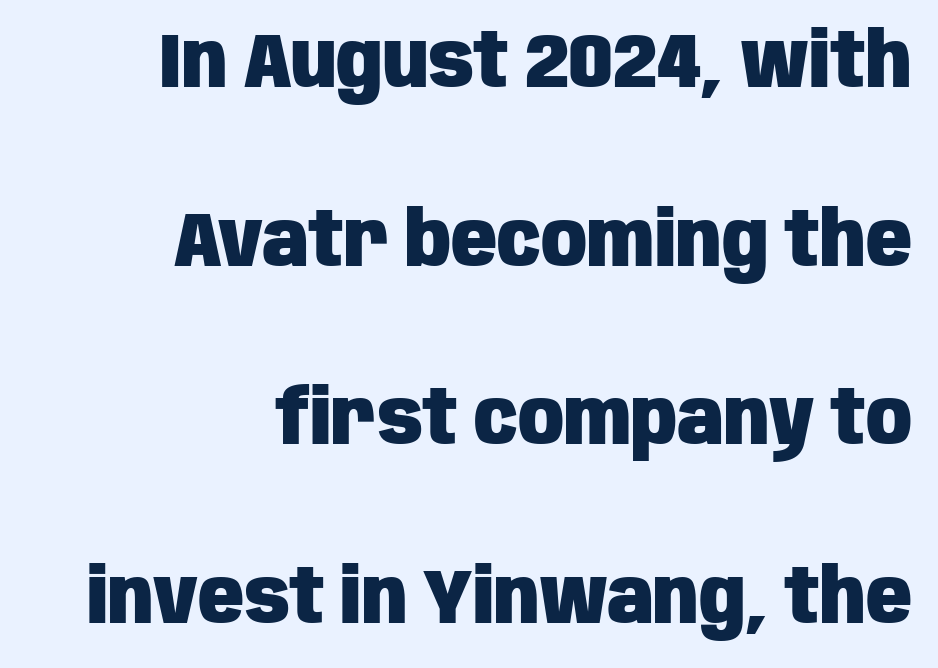
The image shows 76 px heavy, condensed sans-serif type, upright; set right-aligned, loose line spacing (2.35x), normal letter spacing, not underlined; low stroke contrast and a large x-height.
